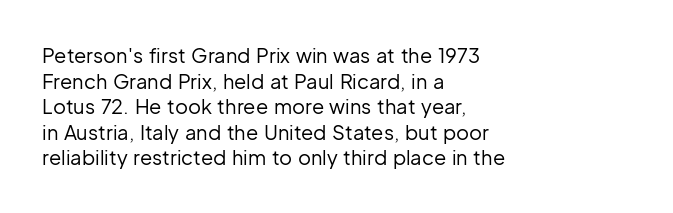
Q: Is the text bold? A: No.
Q: Is the text italic (slanted)? A: No, it is upright.
Q: Is the text underlined? A: No.
Q: How is the paragraph aligned? A: Left-aligned.
Q: Is the spacing between letters normal or unusually wide? A: Normal.
Q: Is the spacing between lines tight, normal or loose? A: Normal.
